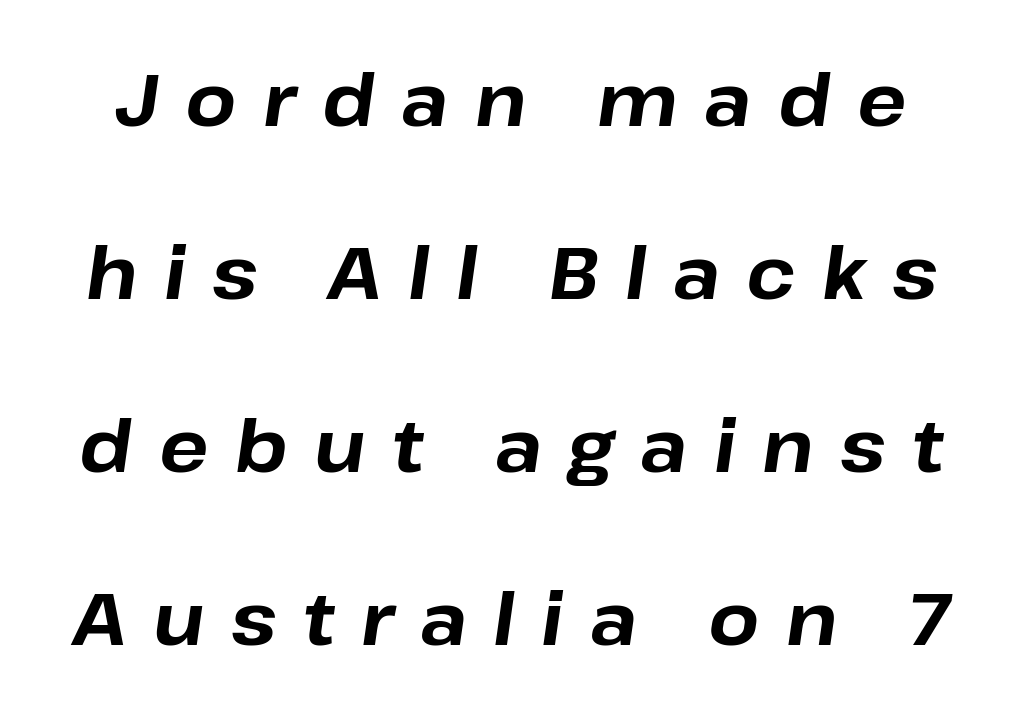
{"italic": "yes", "lean": "right", "slant_degrees": 8, "bold": "yes", "weight": "bold", "width": "normal", "stroke_contrast": "low", "x_height": "medium", "monospaced": "no", "underline": "no", "line_spacing": "loose", "line_spacing_ratio": 2.37, "letter_spacing": "wide", "letter_spacing_em": 0.36, "glyph_px": 73}
